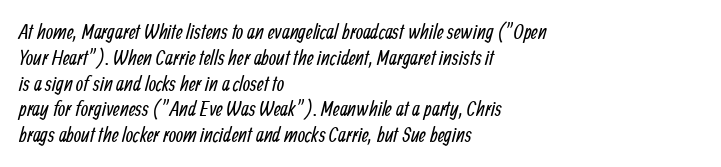
The foot of each line stays bare and open. The characters are drawn with everyday or finer stroke widths. Letter spacing: default. Line beginnings align vertically; line endings do not.
